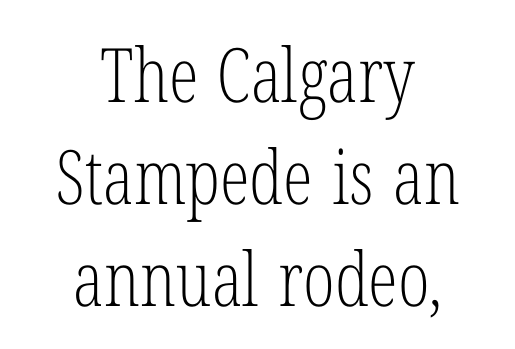
{"serif": "yes", "italic": "no", "bold": "no", "weight": "light", "width": "condensed", "stroke_contrast": "low", "x_height": "medium", "monospaced": "no", "underline": "no", "align": "center", "line_spacing": "normal", "line_spacing_ratio": 1.36, "letter_spacing": "normal", "letter_spacing_em": 0.0, "glyph_px": 75}
